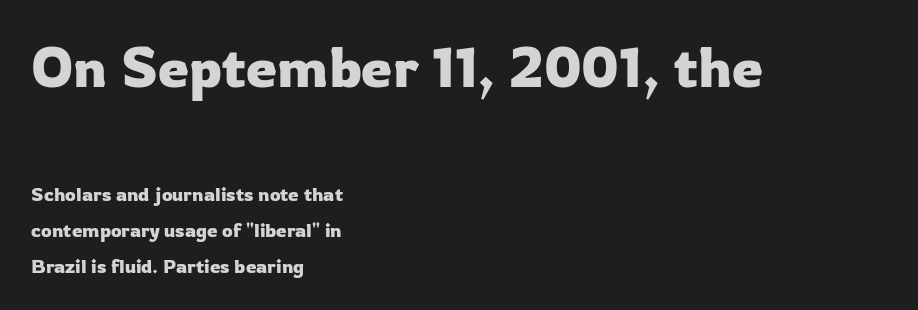
The image shows 56 px sans-serif type, upright; set left-aligned, loose line spacing (1.9x), normal letter spacing, not underlined; the first (top) block is 2.95x larger; low stroke contrast and a medium x-height.
